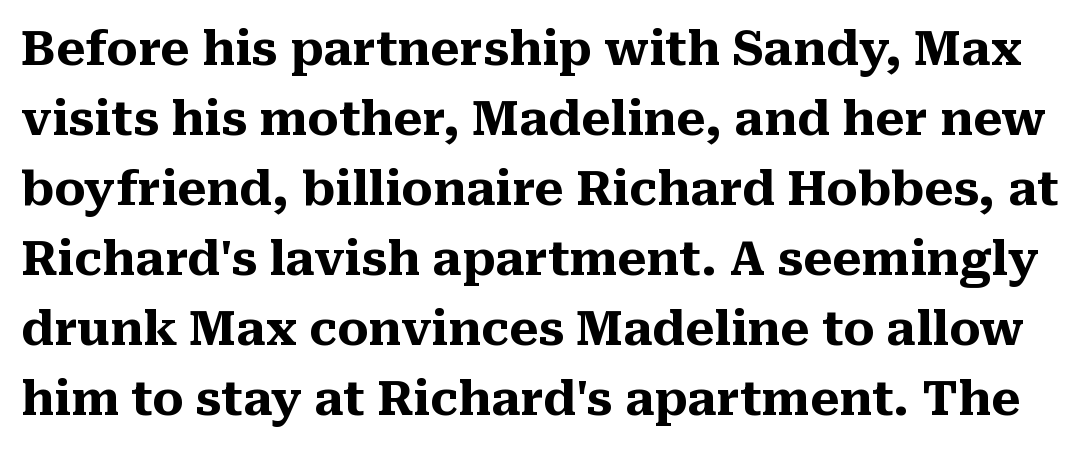
These lines are rendered in a variable-pitch font. One glance says typical: line gaps are just what's usual. This sample uses a serif face. Letter spacing: default. Plenty of ink on the page — the face is bold.
